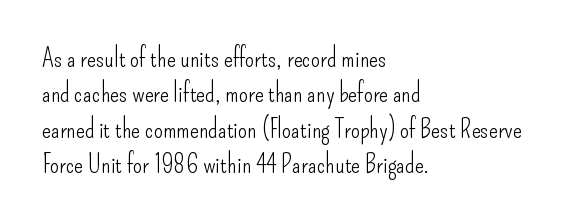
The image shows 26 px text type, upright; set left-aligned, normal line spacing (1.36x), normal letter spacing, not underlined.
